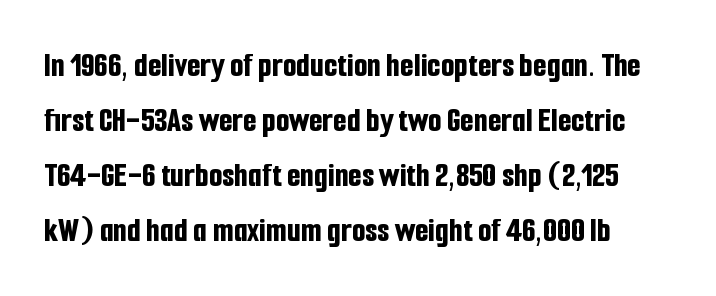
The axis of the letterforms is exactly vertical. This rendering employs a face without finishing strokes, i.e., a sans-serif. Do the characters align in a grid? No, the font is proportional. Stroke thickness is high; the sample reads as a true bold.
